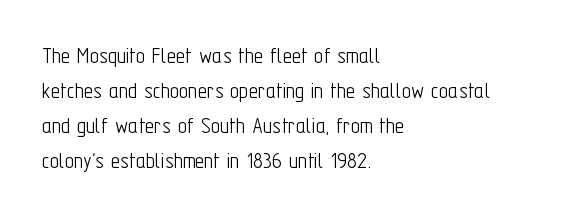
Nobody drew a line under any word here. The passage is arranged the way most books set body copy — flush left. Is the stroke heavy? The answer is a plain regular-or-lighter. Nobody touched the tracking dial on this one. A roman cut, with each character standing at attention. The space between consecutive lines is moderate.
